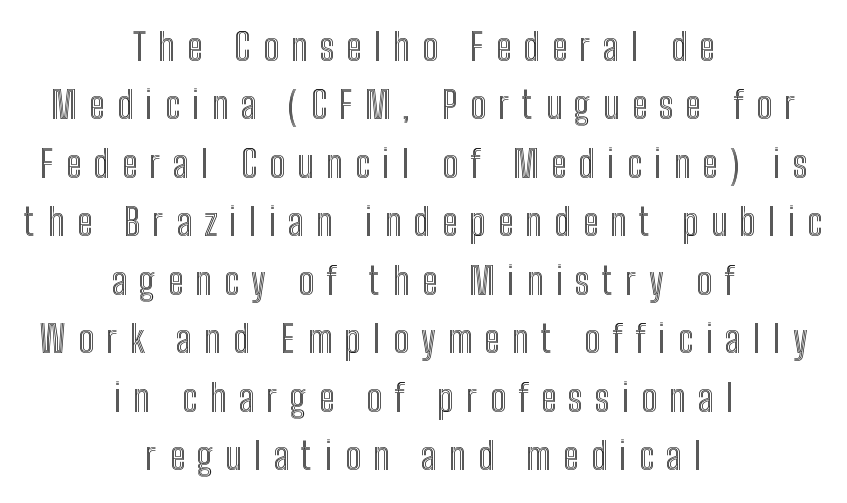
The image shows 37 px condensed type, upright; set centered, normal line spacing (1.58x), unusually wide letter spacing (+0.33 em), not underlined; a medium x-height.
